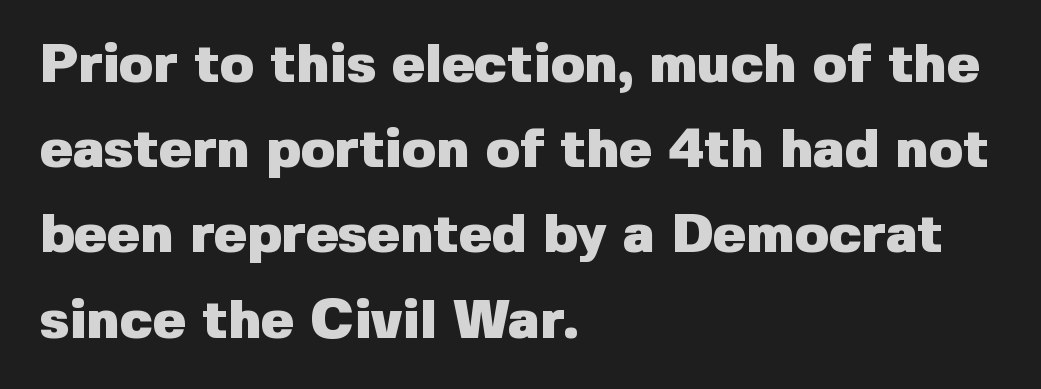
The image shows 55 px heavy sans-serif type, upright; set left-aligned, normal line spacing (1.55x), normal letter spacing, not underlined; low stroke contrast and a medium x-height.
